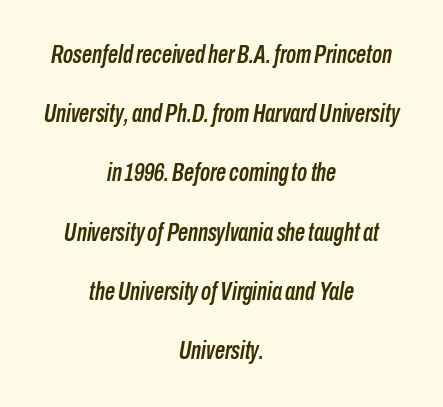
Q: Is the text italic (slanted)? A: Yes, it leans right by about 10 degrees.
Q: Is the text underlined? A: No.
Q: How is the paragraph aligned? A: Centered.
Q: Is the spacing between letters normal or unusually wide? A: Normal.
Q: Is the spacing between lines tight, normal or loose? A: Loose.
